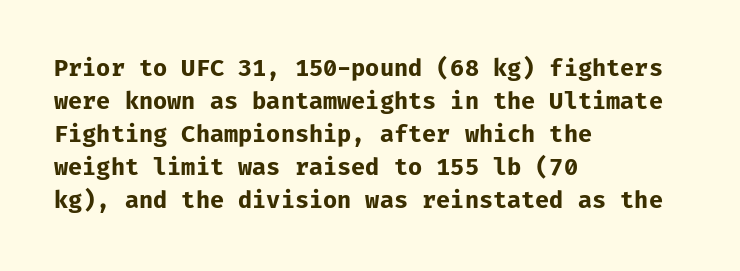
Q: Is the text bold? A: Yes.
Q: Is the text italic (slanted)? A: No, it is upright.
Q: Is the text underlined? A: No.
Q: How is the paragraph aligned? A: Left-aligned.
Q: Is the spacing between letters normal or unusually wide? A: Normal.
Q: Is the spacing between lines tight, normal or loose? A: Normal.
